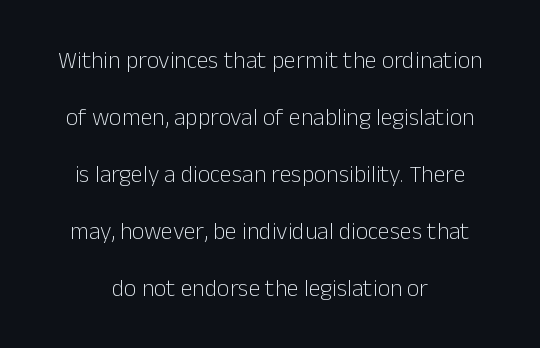
The image shows 24 px text type, upright; set centered, loose line spacing (2.38x), normal letter spacing, not underlined.
